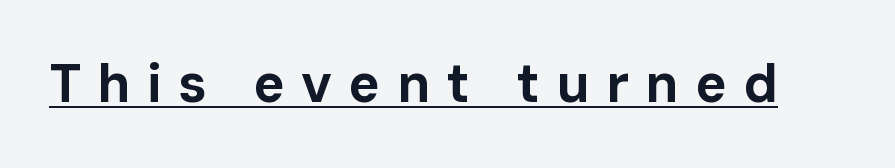
The image shows 53 px bold sans-serif type, upright; set unusually wide letter spacing (+0.31 em), underlined; low stroke contrast and a medium x-height.
